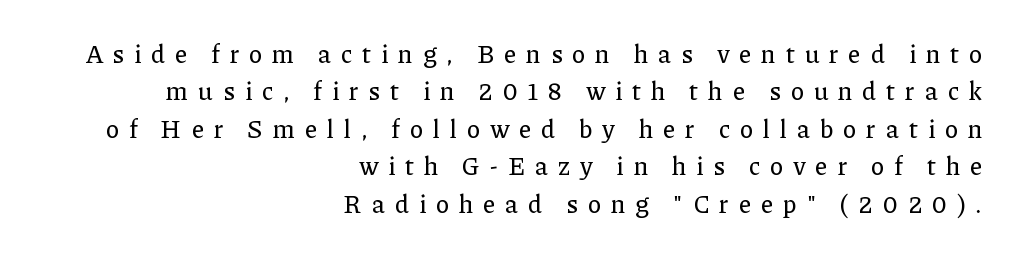
Q: Is the text italic (slanted)? A: No, it is upright.
Q: Is the text underlined? A: No.
Q: How is the paragraph aligned? A: Right-aligned.
Q: Is the spacing between letters normal or unusually wide? A: Unusually wide.
Q: Is the spacing between lines tight, normal or loose? A: Normal.
